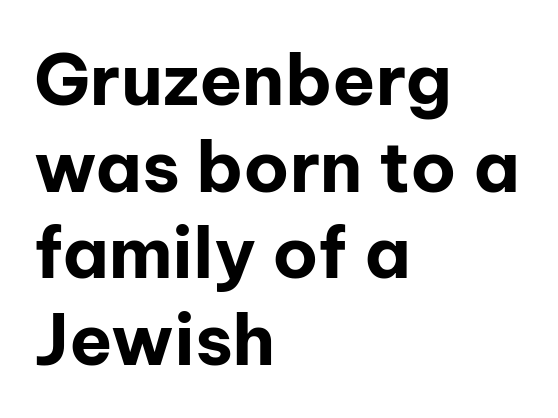
The image shows 71 px bold sans-serif type, upright; set left-aligned, line spacing 1.22x, normal letter spacing, not underlined; low stroke contrast and a medium x-height.
